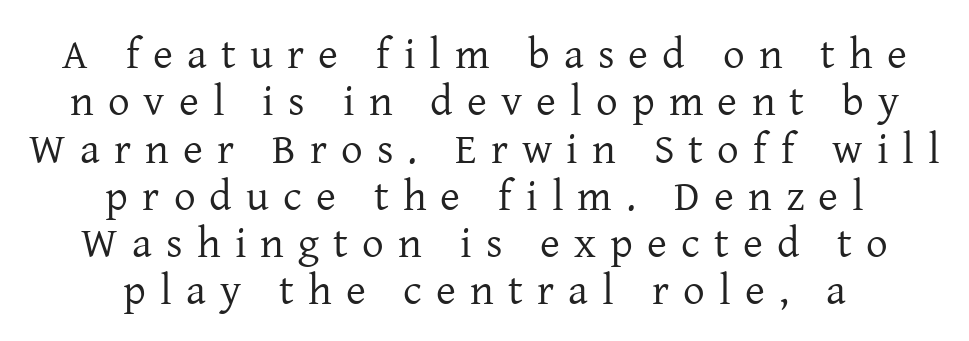
{"serif": "yes", "italic": "no", "bold": "no", "weight": "regular", "width": "normal", "stroke_contrast": "low", "x_height": "medium", "monospaced": "no", "underline": "no", "align": "center", "line_spacing": "tight", "line_spacing_ratio": 1.1, "letter_spacing": "wide", "letter_spacing_em": 0.33, "glyph_px": 43}
